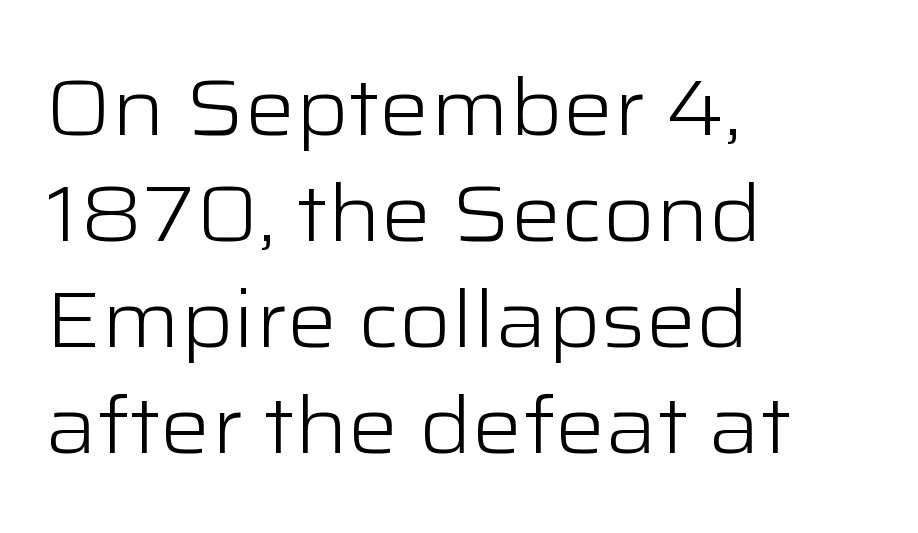
The image shows 79 px light, wide sans-serif type, upright; set left-aligned, normal line spacing (1.34x), normal letter spacing, not underlined; low stroke contrast and a medium x-height.
